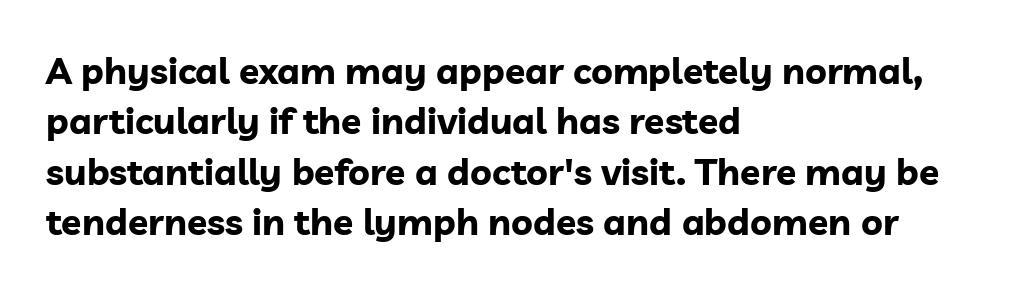
The image shows 37 px bold sans-serif type, upright; set left-aligned, normal line spacing (1.36x), normal letter spacing, not underlined; low stroke contrast and a medium x-height.
